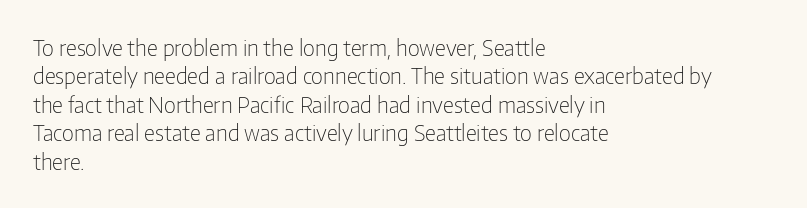
The image shows 22 px text type, upright; set left-aligned, normal line spacing (1.29x), normal letter spacing, not underlined.
